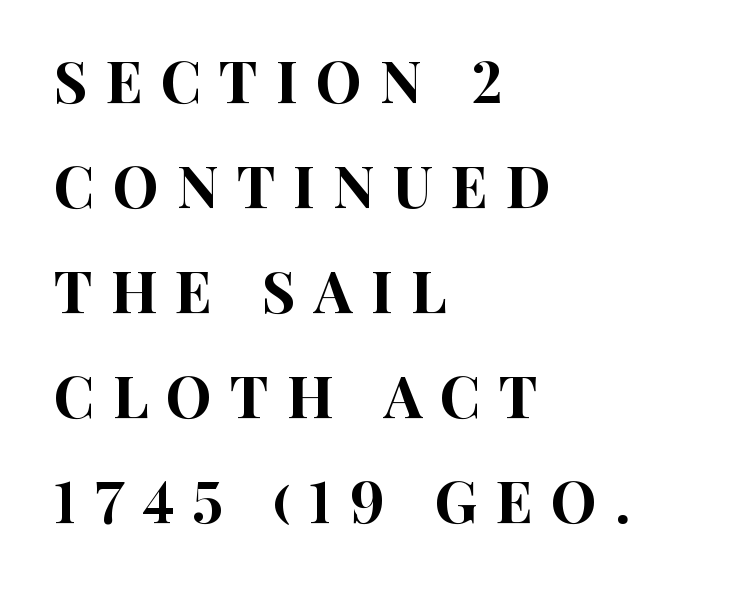
Q: Is the text italic (slanted)? A: No, it is upright.
Q: Is the typeface a serif or a sans-serif typeface? A: Sans-serif.
Q: Is the text underlined? A: No.
Q: How is the paragraph aligned? A: Left-aligned.
Q: Is the spacing between letters normal or unusually wide? A: Unusually wide.
Q: Width (condensed, normal, or wide)? A: Condensed.
Q: Stroke contrast? A: High.
Q: x-height? A: Large.
Q: Monospaced? A: No.
